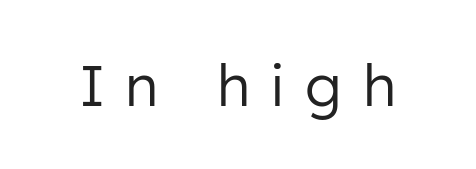
What stands out about the letter spacing? Its width — letters are far apart. This rendering features lettering with no underline. Observe the absence of serifs on each vertical stroke in this sample. This is the regular roman posture of the typeface. The letters look calm and open, with moderate or lighter stems. This sample has the flowing, uneven cadence of proportional lettering.
